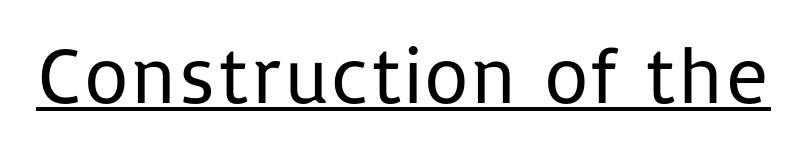
Letter spacing: default. The letters carry no serifs — their stems end cleanly without finishing strokes. The rendering uses natural spacing where letterforms have individual widths. In terms of posture, this sample is upright. Is there an underline? Yes — a line sits under the letters. Vertical stems look standard width or narrower in stroke.
